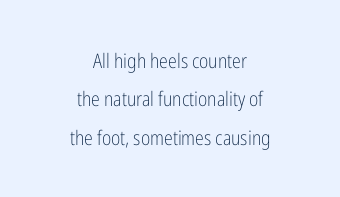
{"italic": "no", "bold": "no", "underline": "no", "align": "center", "line_spacing": "loose", "line_spacing_ratio": 1.92, "letter_spacing": "normal", "letter_spacing_em": 0.0, "glyph_px": 20}
